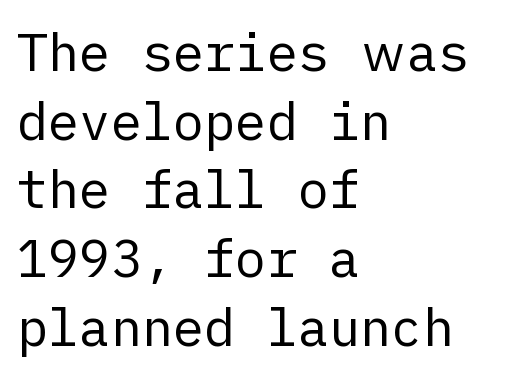
In terms of leading, this rendering sits right in the middle. The strokes carry an ordinary text weight at most. All the whitespace from short lines collects on the right. The axis of the letterforms is exactly vertical. The tracking reads as untouched default to a designer's eye.
